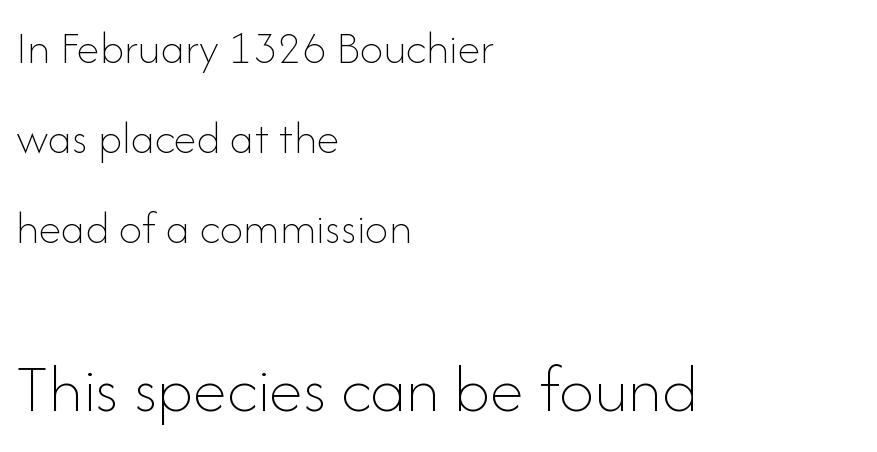
The letterforms sit shoulder to shoulder at normal distance. The cut favours lightness, reaching ordinary text weight at its darkest. Quick note: underline off. The axis of the letterforms is exactly vertical. The following chunk of copy outweighs the initial chunk in type size. The passage shown is typed in a proportional face where columns would drift.
